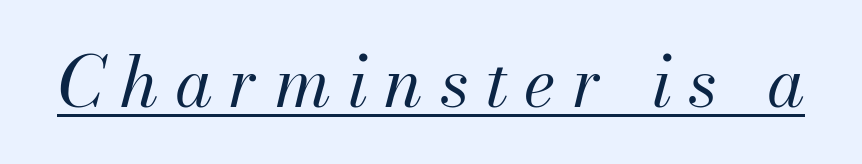
Q: Is the text bold? A: No.
Q: Is the text italic (slanted)? A: Yes, it leans right by about 13 degrees.
Q: Is the text underlined? A: Yes.
Q: Is the spacing between letters normal or unusually wide? A: Unusually wide.
Q: Width (condensed, normal, or wide)? A: Normal.
Q: Stroke contrast? A: Medium.
Q: x-height? A: Small.
Q: Monospaced? A: No.
